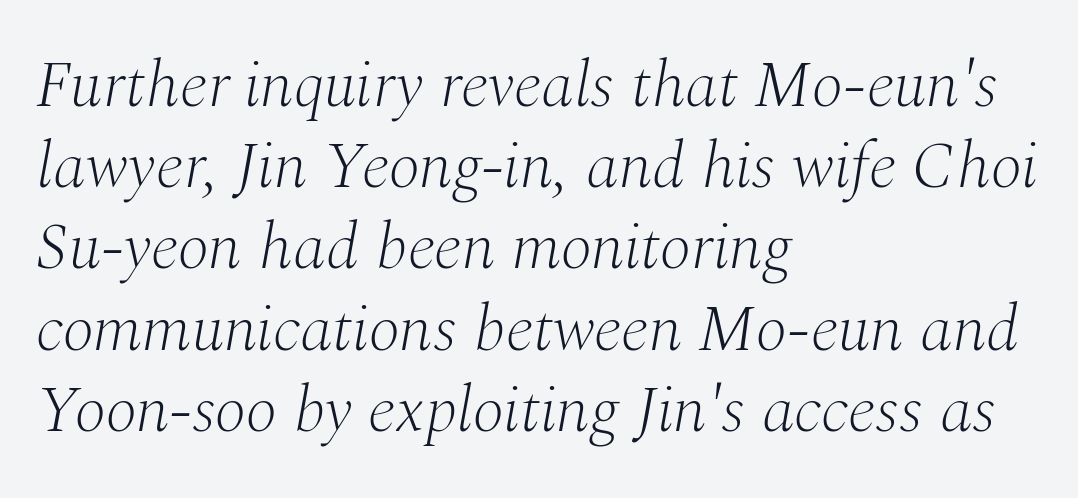
Q: Is the text bold? A: No.
Q: Is the text italic (slanted)? A: Yes, it leans right by about 10 degrees.
Q: Is the typeface a serif or a sans-serif typeface? A: Serif.
Q: Is the text underlined? A: No.
Q: How is the paragraph aligned? A: Left-aligned.
Q: Is the spacing between letters normal or unusually wide? A: Normal.
Q: Width (condensed, normal, or wide)? A: Normal.
Q: Stroke contrast? A: Medium.
Q: x-height? A: Medium.
Q: Monospaced? A: No.
